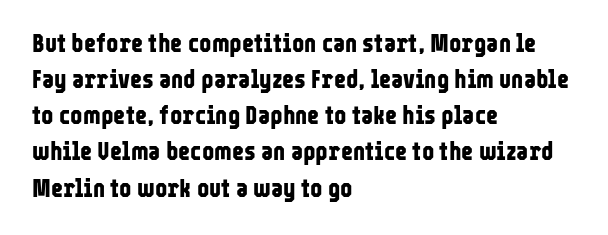
Q: Is the text bold? A: Yes.
Q: Is the text italic (slanted)? A: No, it is upright.
Q: Is the text underlined? A: No.
Q: How is the paragraph aligned? A: Left-aligned.
Q: Is the spacing between letters normal or unusually wide? A: Normal.
Q: Is the spacing between lines tight, normal or loose? A: Normal.
